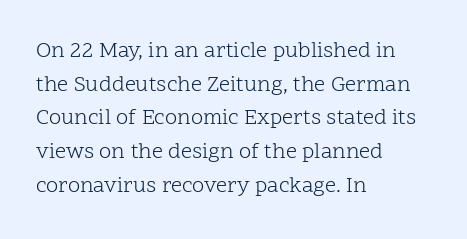
Q: Is the text bold? A: No.
Q: Is the text italic (slanted)? A: No, it is upright.
Q: Is the text underlined? A: No.
Q: How is the paragraph aligned? A: Left-aligned.
Q: Is the spacing between letters normal or unusually wide? A: Normal.
Q: Is the spacing between lines tight, normal or loose? A: Normal.
